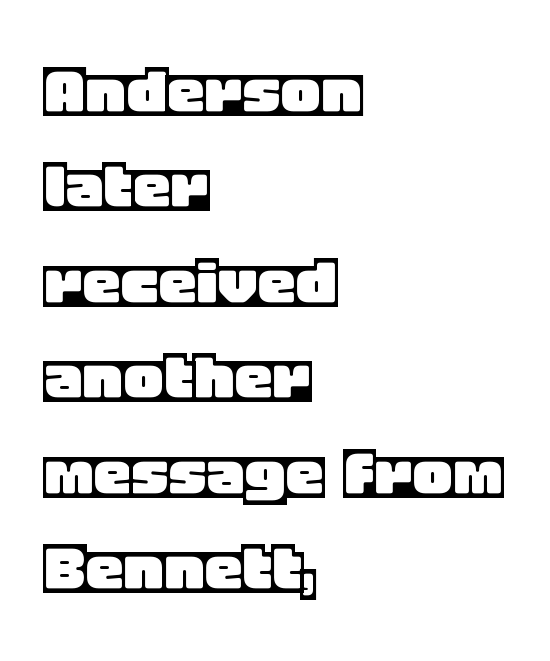
{"italic": "no", "width": "normal", "x_height": "large", "monospaced": "no", "underline": "no", "align": "left", "line_spacing_ratio": 1.24, "letter_spacing": "normal", "letter_spacing_em": 0.0, "glyph_px": 77}
